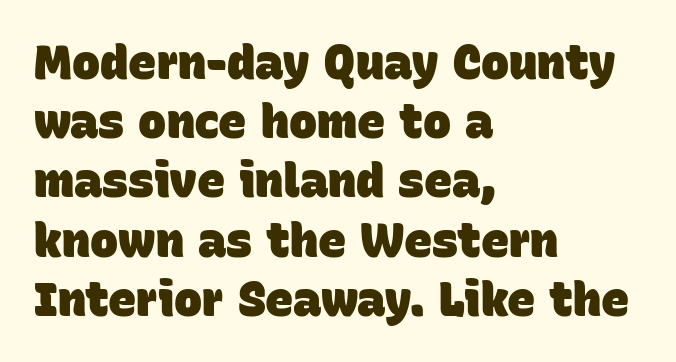
The passage shown is typeset with a sans-serif family. Plain, unruled lines of type. The typesetting leans heavy: a genuine bold. This sample has the flowing, uneven cadence of proportional lettering. These lines are set flush left with a ragged right edge. Students, note that the glyphs here touch the page at normal intervals.
